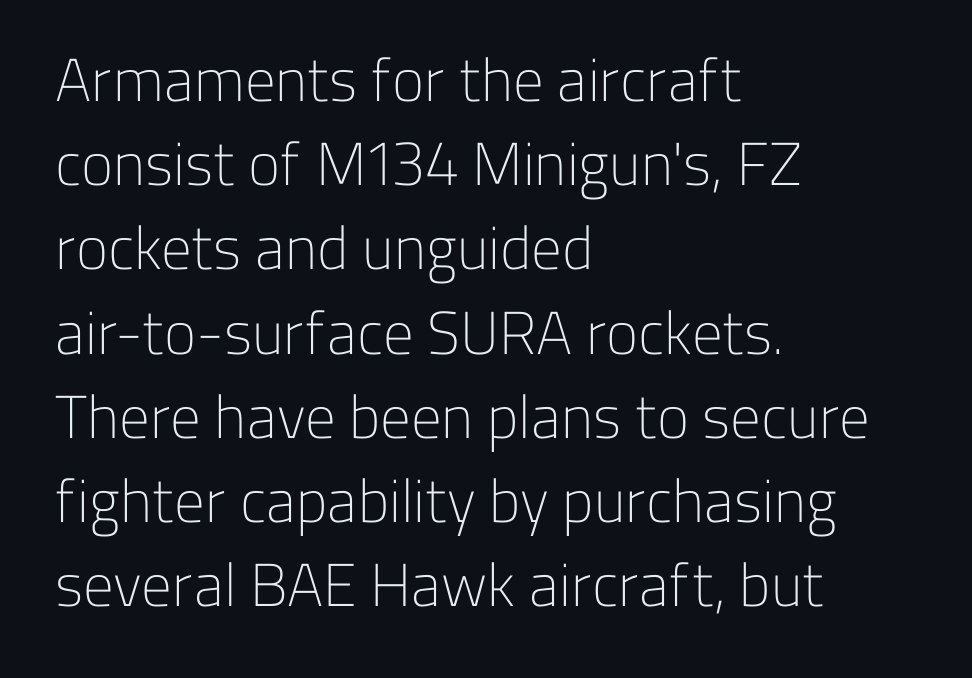
This sample has the flowing, uneven cadence of proportional lettering. What kind of face is this? One without serifs — a sans. Which margin do the lines hug? The left one — the right edge is uneven. There is no visible air inserted between adjacent glyphs.
